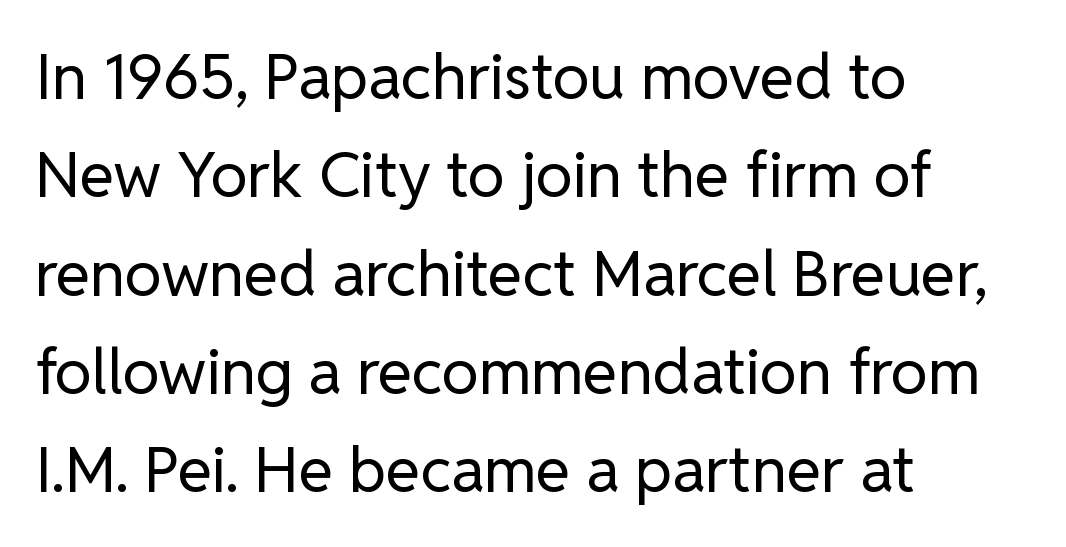
Stroke terminals: plain, sans-serif. The paragraph shown leans on its left margin. Tracking value appears to be zero — textbook default spacing. Rendered with straight, roman letterforms. Quick note: interline space is typical. Descenders are the only things crossing below the line.
